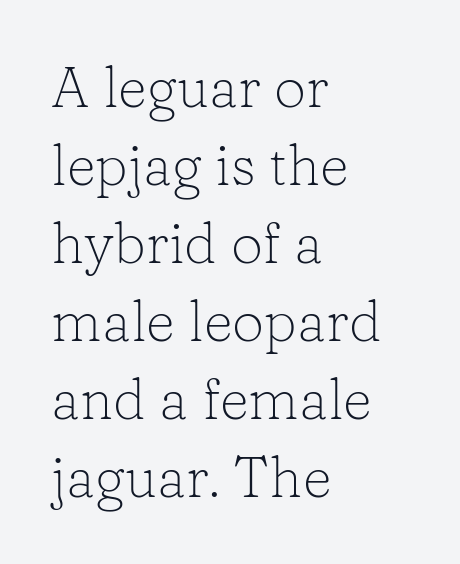
The image shows 57 px light serif type, upright; set left-aligned, normal line spacing (1.37x), normal letter spacing, not underlined; low stroke contrast and a medium x-height.
